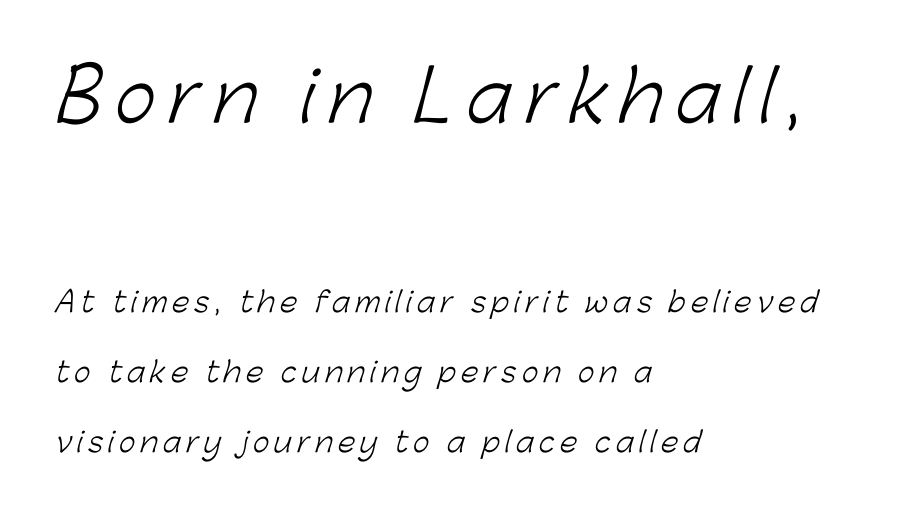
You could not count columns in this text — the font is proportionally spaced. The block sitting higher on the canvas is the one with enlarged characters. Ink coverage per letter is moderate at most. The rendering anchors every line to the left-hand side. Students, observe: this is what heavily led, spacious text looks like.
